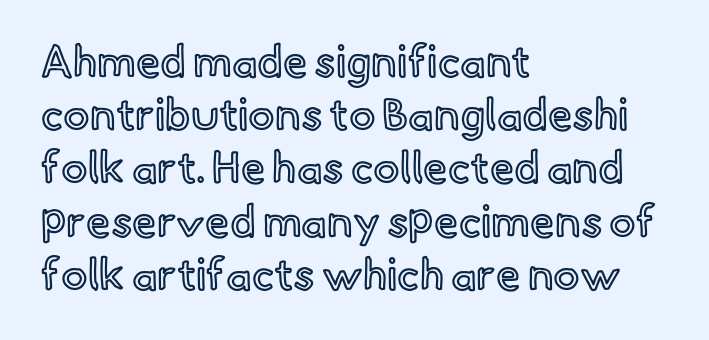
Q: Is the text italic (slanted)? A: No, it is upright.
Q: Is the text underlined? A: No.
Q: How is the paragraph aligned? A: Left-aligned.
Q: Is the spacing between letters normal or unusually wide? A: Normal.
Q: Width (condensed, normal, or wide)? A: Normal.
Q: x-height? A: Small.
Q: Monospaced? A: No.
